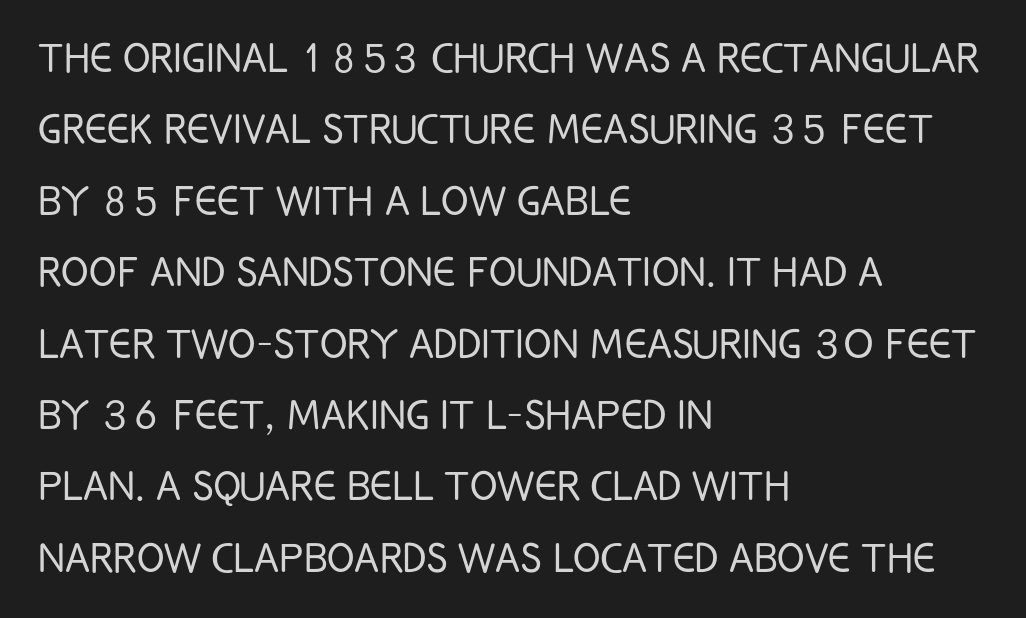
Q: Is the text bold? A: No.
Q: Is the text italic (slanted)? A: No, it is upright.
Q: Is the typeface a serif or a sans-serif typeface? A: Sans-serif.
Q: Is the text underlined? A: No.
Q: How is the paragraph aligned? A: Left-aligned.
Q: Is the spacing between letters normal or unusually wide? A: Normal.
Q: Is the spacing between lines tight, normal or loose? A: Normal.
Q: Width (condensed, normal, or wide)? A: Condensed.
Q: Stroke contrast? A: Low.
Q: x-height? A: Large.
Q: Monospaced? A: No.
